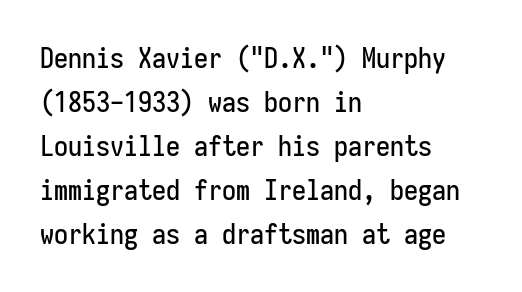
Default kerning and tracking; the words read as compact shapes. The letters stand upright; this is a roman face. The face used here is a sans, in the tradition of grotesques and geometrics. A bare baseline throughout the passage.
